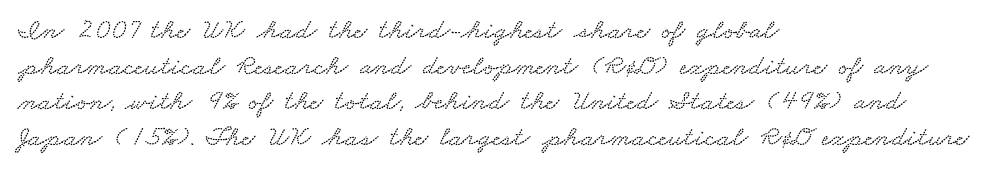
Beneath every word, the page is bare. Proportional: the letters do not fall into vertical columns. The passage is arranged the way most books set body copy — flush left. This rendering leaves character spacing at its baseline value.
